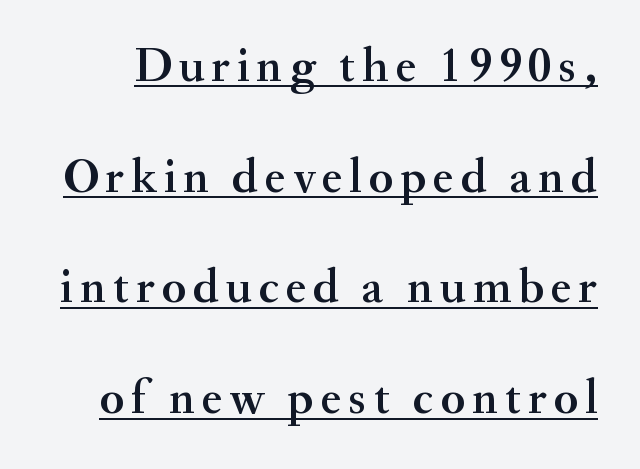
{"serif": "yes", "italic": "no", "width": "normal", "stroke_contrast": "medium", "x_height": "small", "monospaced": "no", "underline": "yes", "line_spacing": "loose", "line_spacing_ratio": 2.26, "glyph_px": 49}
